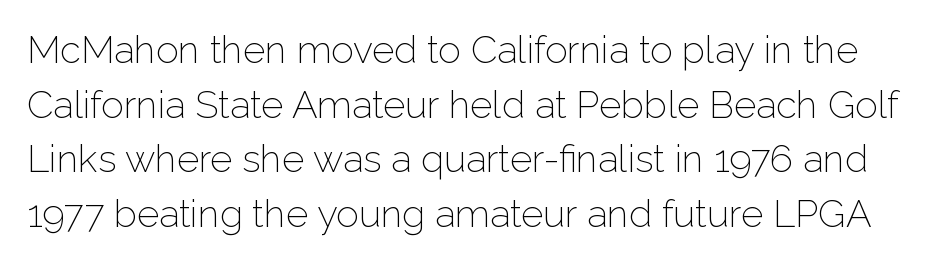
No feet cap the strokes, marking this as sans-serif type. Nope, not italic — everything's standing straight. Beneath every word, the page is bare. You could not count columns in this text — the font is proportionally spaced.
